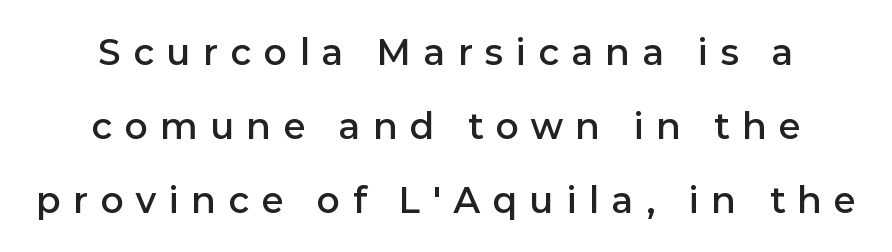
Anything drawn beneath the words? Only blank space. Here the glyphs are tracked loosely, breaking word shapes into spaced letters. When letters stand straight like this, we call the style roman or upright. The leading is generous, giving the passage an open texture. Look at the stroke-to-counter ratio: somewhat heavy, a semibold.
